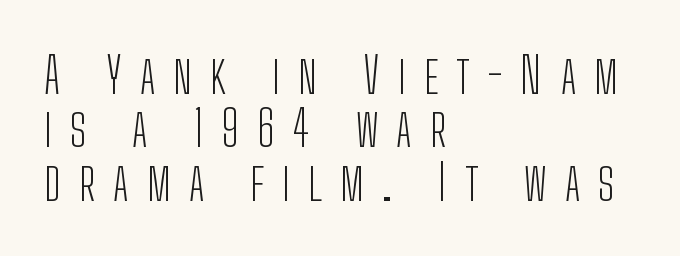
The image shows 50 px light, condensed sans-serif type, upright; set left-aligned, tight line spacing (1.07x), unusually wide letter spacing (+0.36 em), not underlined; low stroke contrast and a medium x-height.
